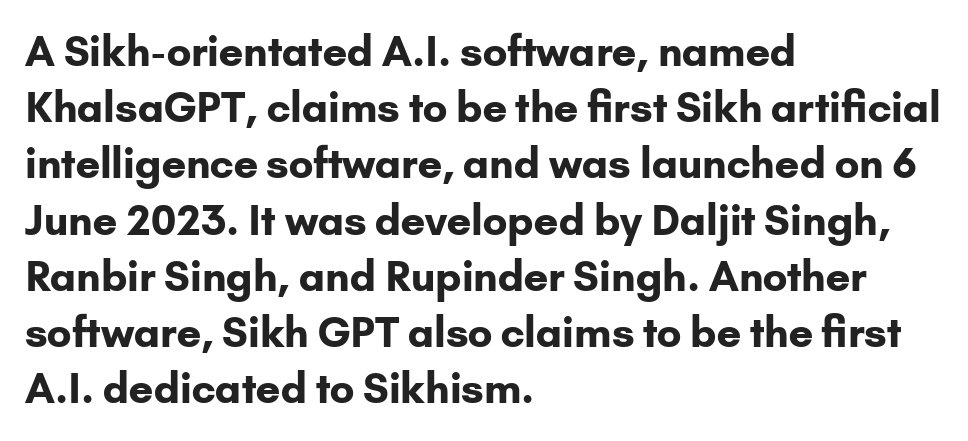
{"serif": "no", "italic": "no", "bold": "yes", "weight": "bold", "width": "normal", "stroke_contrast": "low", "x_height": "small", "monospaced": "no", "underline": "no", "align": "left", "line_spacing": "normal", "line_spacing_ratio": 1.37, "letter_spacing": "normal", "letter_spacing_em": 0.0, "glyph_px": 41}
